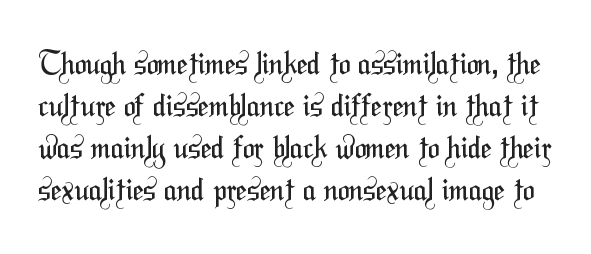
{"serif": "no", "bold": "no", "weight": "regular", "width": "condensed", "stroke_contrast": "medium", "x_height": "medium", "monospaced": "no", "underline": "no", "line_spacing": "normal", "line_spacing_ratio": 1.36, "letter_spacing": "normal", "letter_spacing_em": 0.0, "glyph_px": 31}
